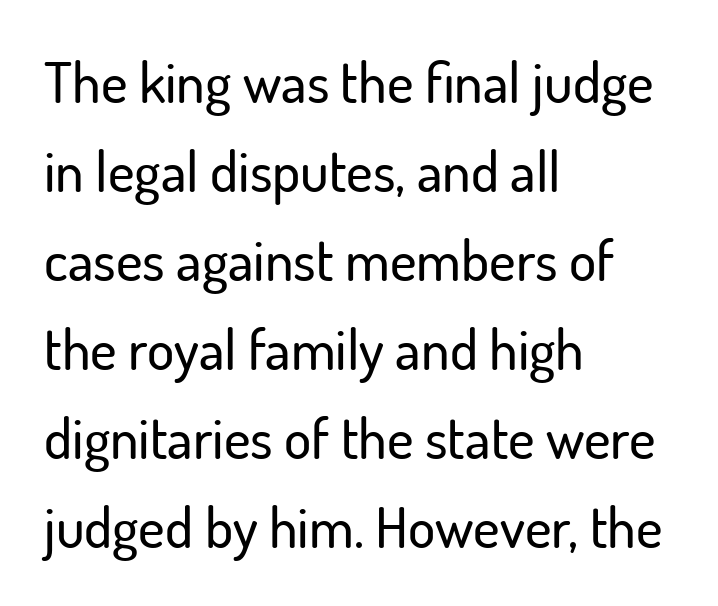
{"serif": "no", "italic": "no", "width": "normal", "stroke_contrast": "low", "x_height": "small", "monospaced": "no", "underline": "no", "align": "left", "line_spacing": "normal", "line_spacing_ratio": 1.56, "letter_spacing": "normal", "letter_spacing_em": 0.0, "glyph_px": 57}
